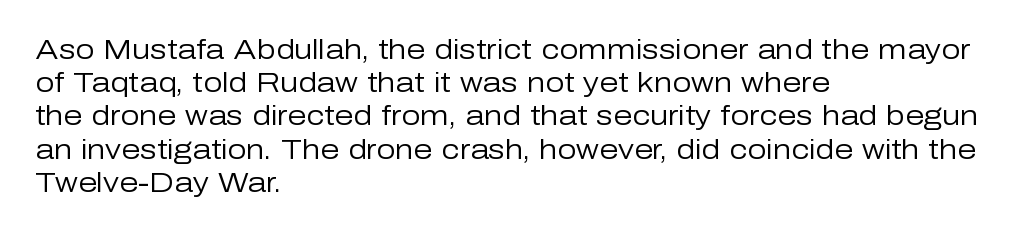
Q: Is the text bold? A: No.
Q: Is the text italic (slanted)? A: No, it is upright.
Q: Is the text underlined? A: No.
Q: How is the paragraph aligned? A: Left-aligned.
Q: Is the spacing between letters normal or unusually wide? A: Normal.
